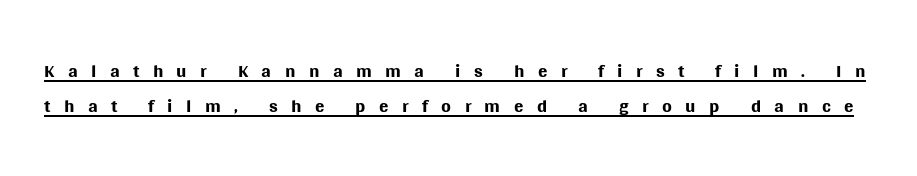
Q: Is the text bold? A: No.
Q: Is the text italic (slanted)? A: No, it is upright.
Q: Is the typeface a serif or a sans-serif typeface? A: Sans-serif.
Q: Is the text underlined? A: Yes.
Q: Is the spacing between letters normal or unusually wide? A: Unusually wide.
Q: Width (condensed, normal, or wide)? A: Normal.
Q: Stroke contrast? A: Medium.
Q: x-height? A: Large.
Q: Monospaced? A: No.
